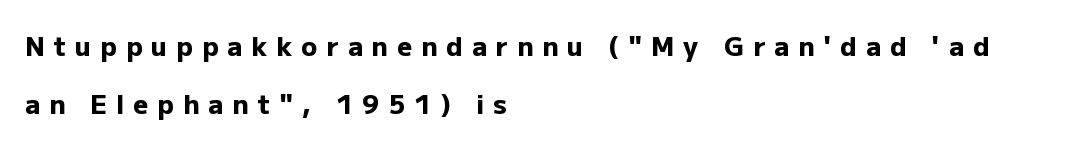
{"italic": "no", "bold": "yes", "underline": "no", "align": "left", "line_spacing": "loose", "line_spacing_ratio": 2.22, "letter_spacing": "wide", "letter_spacing_em": 0.35, "glyph_px": 26}
